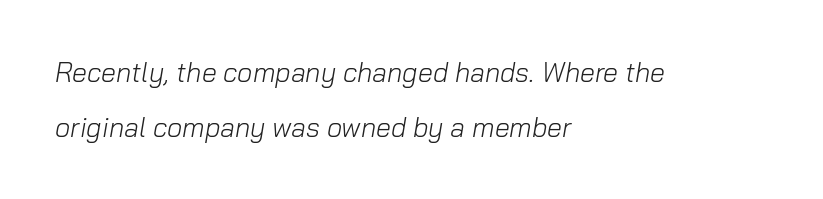
{"italic": "yes", "lean": "right", "slant_degrees": 10, "bold": "no", "underline": "no", "align": "left", "line_spacing": "loose", "line_spacing_ratio": 2.02, "letter_spacing": "normal", "letter_spacing_em": 0.0, "glyph_px": 27}
